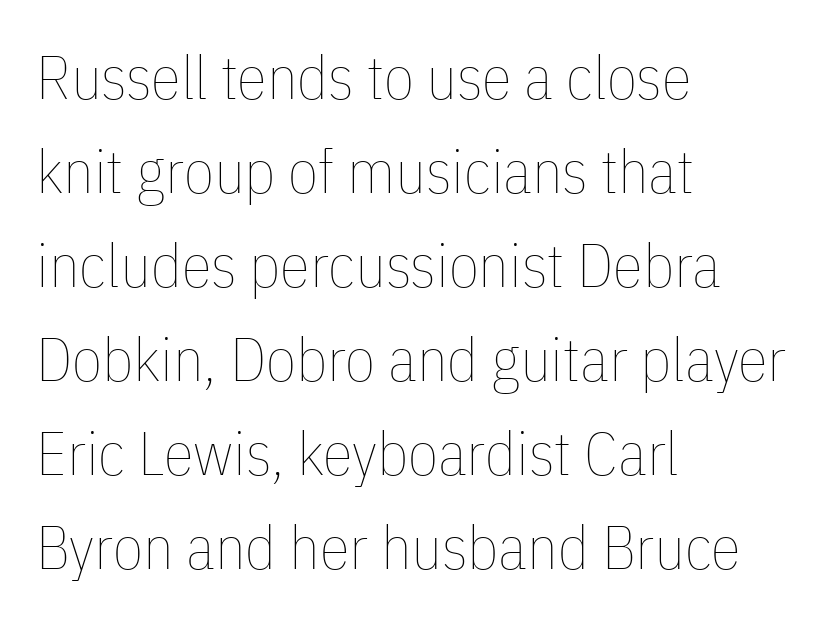
{"italic": "no", "bold": "no", "weight": "thin", "width": "condensed", "stroke_contrast": "low", "x_height": "medium", "monospaced": "no", "underline": "no", "align": "left", "line_spacing": "normal", "line_spacing_ratio": 1.54, "letter_spacing": "normal", "letter_spacing_em": 0.0, "glyph_px": 61}
